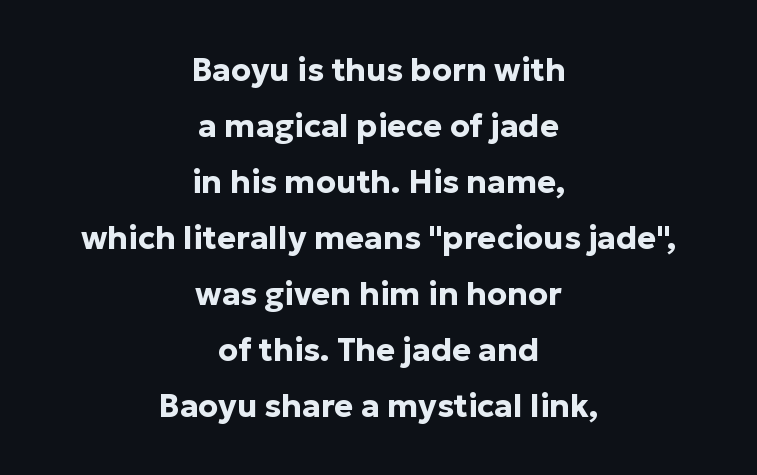
Which margin do the lines hug? Neither — every line sits in the middle. The space beneath each line is pristine and unruled. Heft: maximum for text — a bold. Every stem runs plumb, perpendicular to the baseline.
